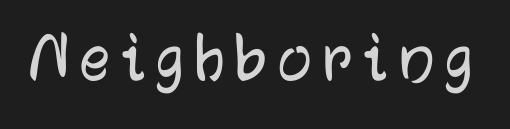
Q: Is the text italic (slanted)? A: No, it is upright.
Q: Is the typeface a serif or a sans-serif typeface? A: Sans-serif.
Q: Is the text underlined? A: No.
Q: Width (condensed, normal, or wide)? A: Normal.
Q: Stroke contrast? A: Low.
Q: x-height? A: Medium.
Q: Monospaced? A: No.
